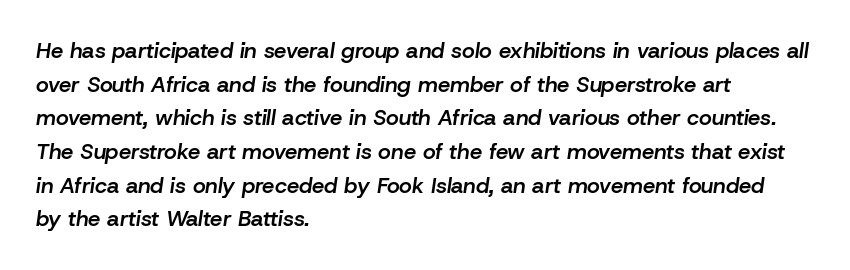
These lines sit exactly where default settings would place them. Rendered with sloped, italic letterforms. A bare baseline throughout the passage. Spacing between characters is what you'd get straight out of the box. This rendering uses left alignment, leaving the right contour irregular. This is the in-between weight designers call semibold or demi.
